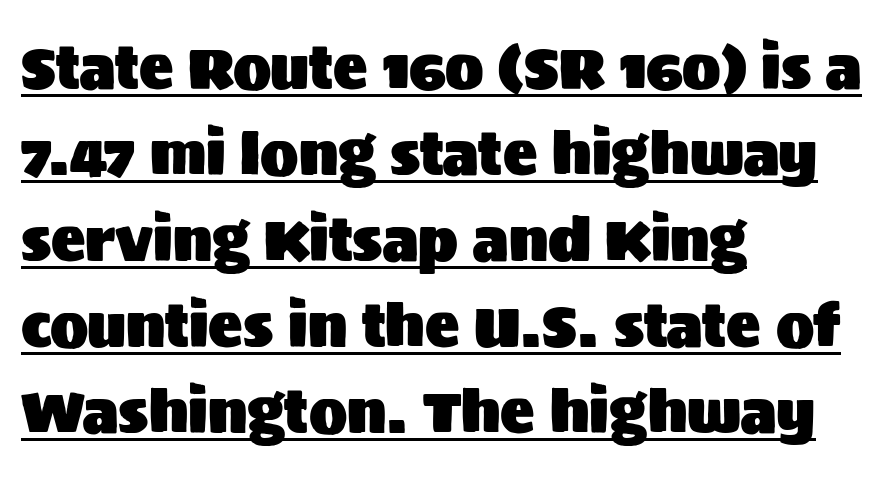
Q: Is the text italic (slanted)? A: No, it is upright.
Q: Is the typeface a serif or a sans-serif typeface? A: Sans-serif.
Q: Is the text underlined? A: Yes.
Q: How is the paragraph aligned? A: Left-aligned.
Q: Is the spacing between letters normal or unusually wide? A: Normal.
Q: Is the spacing between lines tight, normal or loose? A: Normal.
Q: Width (condensed, normal, or wide)? A: Normal.
Q: Stroke contrast? A: Medium.
Q: x-height? A: Large.
Q: Monospaced? A: No.
